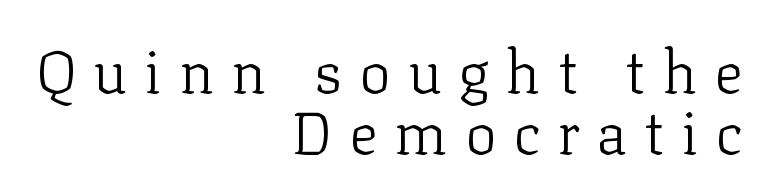
What's the leading like? Squeezed, with rows nearly overlapping. The setting favours the right margin, as signatures and pull-quotes sometimes do. A typesetter would mark this as roman, not italic. Each row of text sits above clean, open space. Is the letter spacing exaggerated? Yes — the characters are pushed far apart. Proportional: the letters do not fall into vertical columns.
